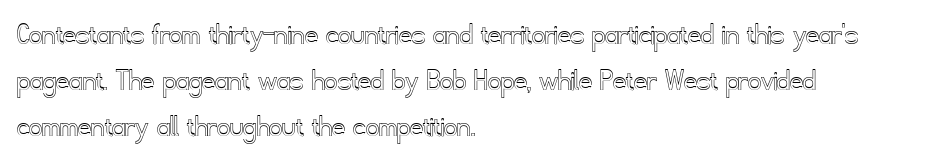
{"italic": "no", "width": "normal", "x_height": "small", "monospaced": "no", "underline": "no", "align": "left", "line_spacing": "normal", "line_spacing_ratio": 1.43, "letter_spacing": "normal", "letter_spacing_em": 0.0, "glyph_px": 32}
